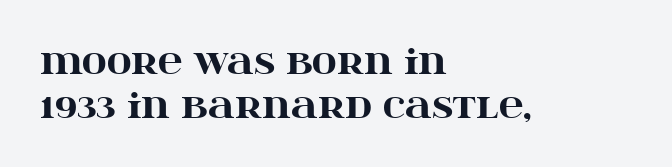
The image shows 34 px heavy, wide serif type, upright; set left-aligned, normal line spacing (1.29x), normal letter spacing, not underlined; high stroke contrast and a large x-height.
